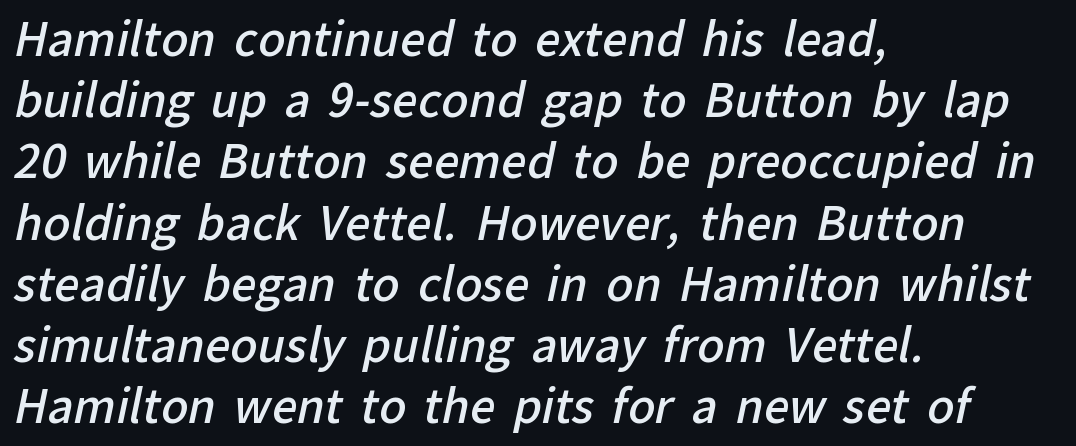
A typesetter would call this proportional, since set widths differ per character. Caption: multi-line text, flush left, ragged right. Decoration check: the copy has no underline. Quick note: interline space is typical.
